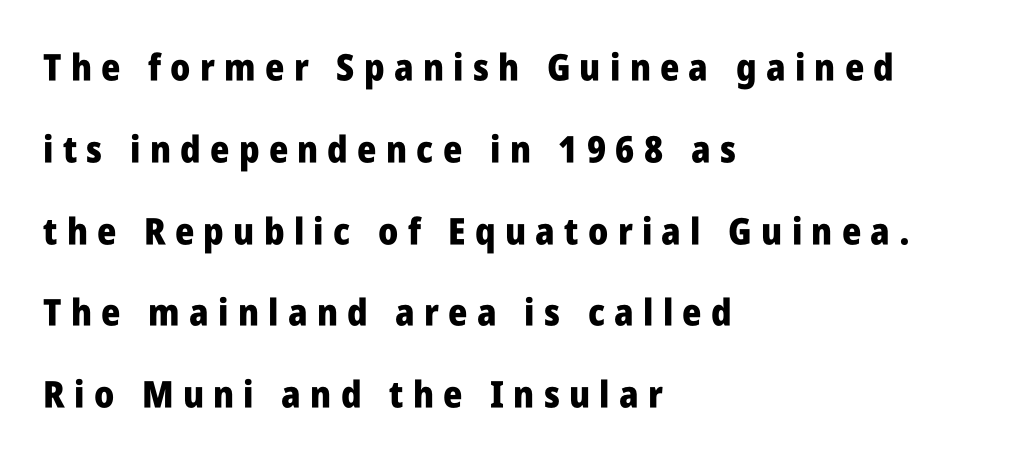
The image shows 37 px heavy, condensed sans-serif type, upright; set left-aligned, loose line spacing (2.21x), unusually wide letter spacing (+0.25 em), not underlined; low stroke contrast and a large x-height.
